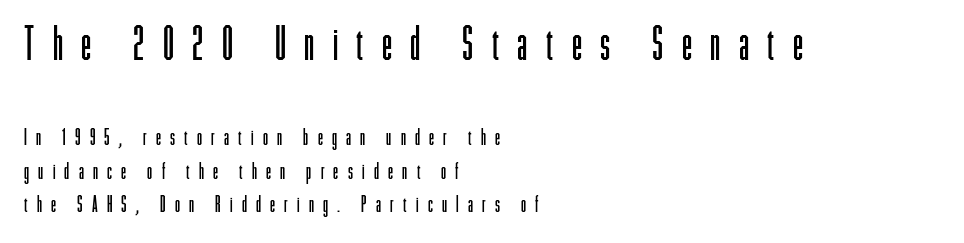
Is the type heavy? It reads as light-to-regular instead. Which margin do the lines hug? The left one — the right edge is uneven. In this sample the first text group is rendered at the bigger scale. Glance below the letters and you will spot only blank space. Look at the tracking — it's clearly loosened, letters drifting apart.
